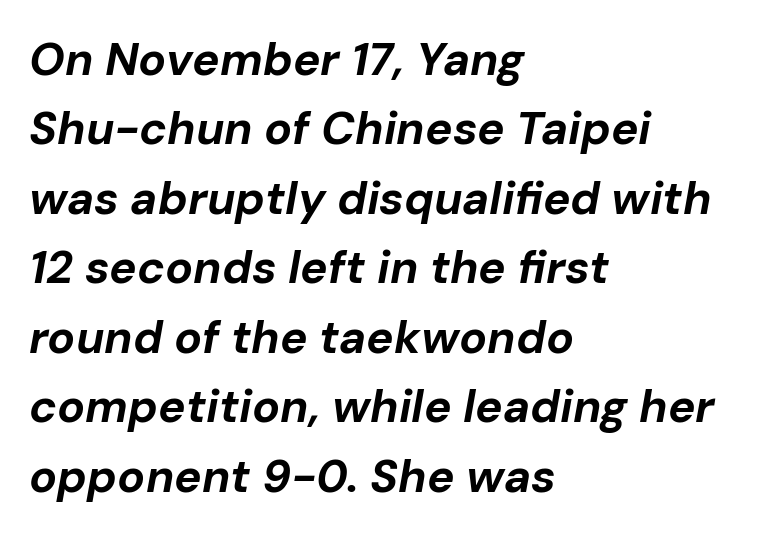
Tracking value appears to be zero — textbook default spacing. The passage shown leans; its letterforms are oblique. These words are printed bold, with thick strokes throughout. The lines in this sample share a left origin and differ only in where they stop. A bare baseline throughout the passage. Successive baselines arrive at the customary interval.
